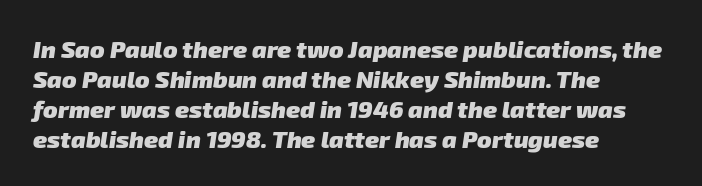
Heft: maximum for text — a bold. Typeset ragged right — the left edge is the straight one. Nobody touched the tracking dial on this one. Leading: standard.
